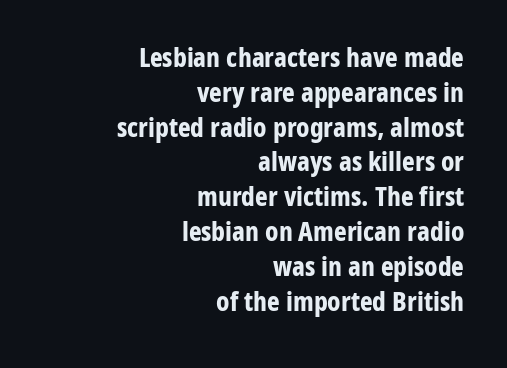
The image shows 27 px bold type, upright; set right-aligned, normal line spacing (1.29x), normal letter spacing, not underlined.
